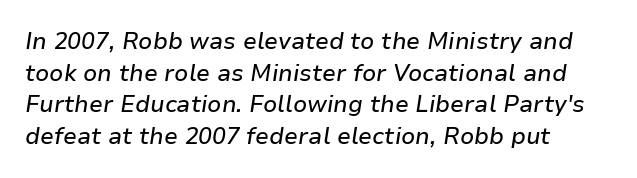
{"italic": "yes", "lean": "right", "slant_degrees": 9, "underline": "no", "align": "left", "line_spacing": "normal", "line_spacing_ratio": 1.37, "letter_spacing": "normal", "letter_spacing_em": 0.0, "glyph_px": 23}
